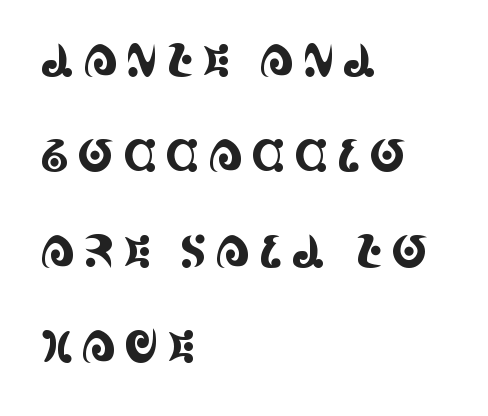
Q: Is the text italic (slanted)? A: No, it is upright.
Q: Is the typeface a serif or a sans-serif typeface? A: Serif.
Q: Is the text underlined? A: No.
Q: How is the paragraph aligned? A: Left-aligned.
Q: Is the spacing between lines tight, normal or loose? A: Loose.
Q: Width (condensed, normal, or wide)? A: Condensed.
Q: x-height? A: Large.
Q: Monospaced? A: No.
